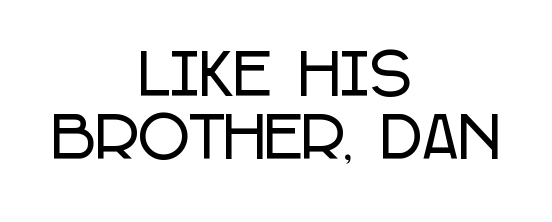
The image shows 56 px condensed sans-serif type, upright; set centered, tight line spacing (1.12x), normal letter spacing, not underlined; low stroke contrast and a large x-height.
